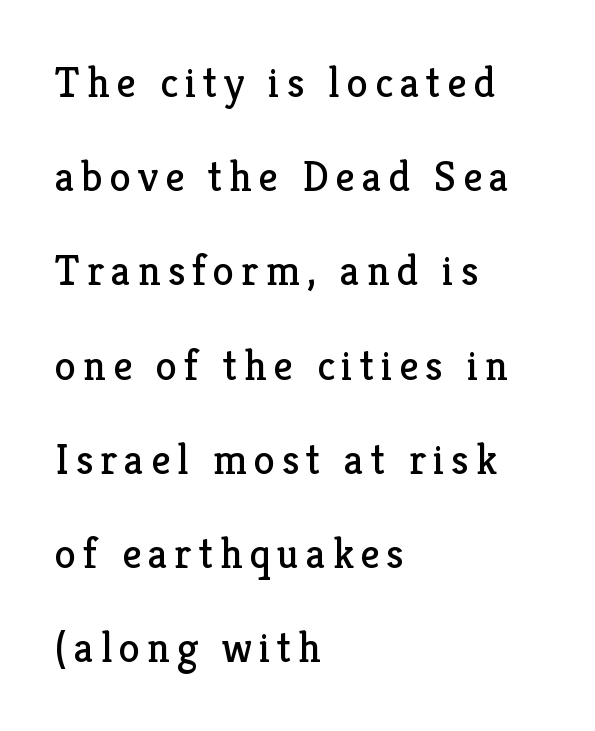
The image shows 43 px regular-weight serif type, upright; set left-aligned, loose line spacing (2.19x), not underlined; low stroke contrast and a medium x-height.
